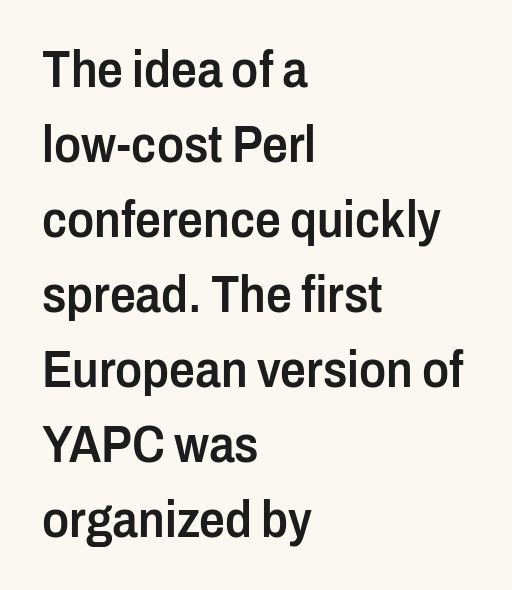
{"serif": "no", "italic": "no", "bold": "semi", "weight": "semibold", "width": "condensed", "stroke_contrast": "low", "x_height": "medium", "monospaced": "no", "underline": "no", "align": "left", "line_spacing": "normal", "line_spacing_ratio": 1.47, "letter_spacing": "normal", "letter_spacing_em": 0.0, "glyph_px": 51}
